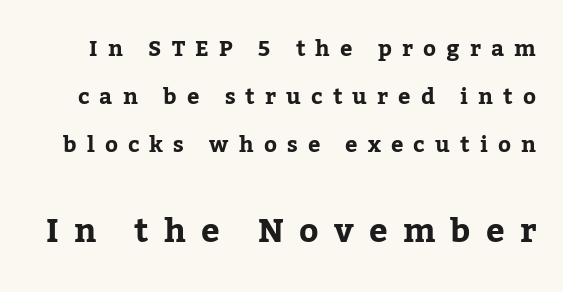
The image shows 33 px bold serif type, upright; set loose line spacing (2.19x), unusually wide letter spacing (+0.46 em), not underlined; the second (bottom) block is 1.5x larger; low stroke contrast and a medium x-height.
